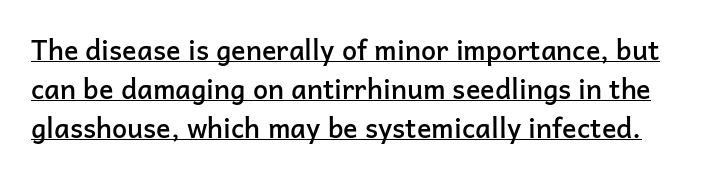
Q: Is the text bold? A: Semi-bold.
Q: Is the text italic (slanted)? A: No, it is upright.
Q: Is the text underlined? A: Yes.
Q: Is the spacing between letters normal or unusually wide? A: Normal.
Q: Is the spacing between lines tight, normal or loose? A: Normal.
